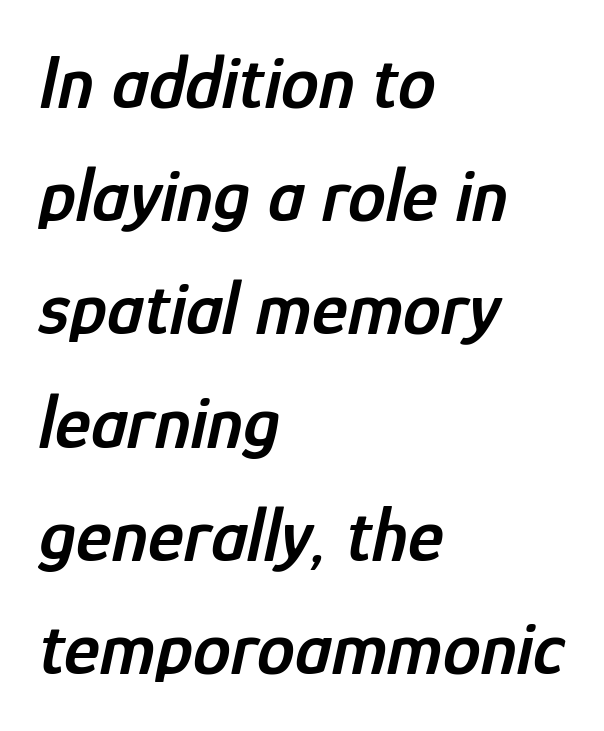
The line texture is even and compact thanks to regular tracking. The ragged edge is on the right, which tells us the setting is flush left. A typesetter would mark this as italic. I'd describe the lettering as semibold — firm but not a full bold. The zone under the glyphs is completely vacant.
